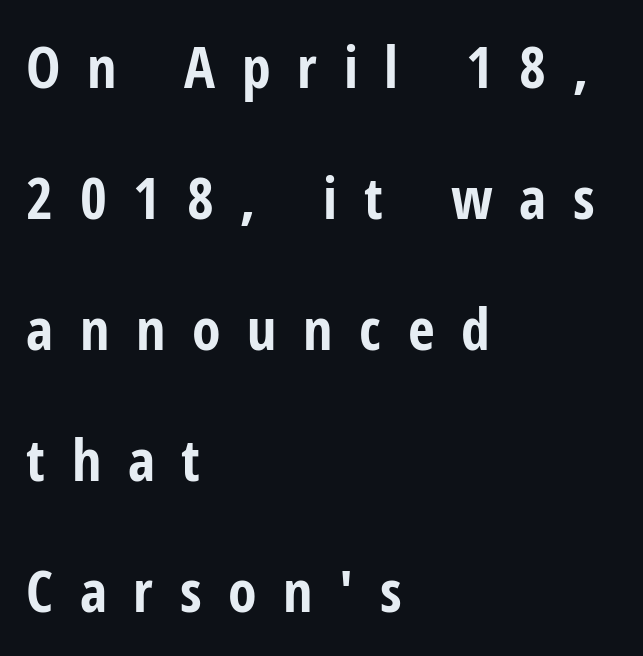
Strokes here are thick enough to call this a true bold. Do the characters align in a grid? No, the font is proportional. Nothing sits at the stroke ends, so this counts as sans-serif. A student would call this left alignment; a typographer would say flush left, rag right. Reading down the column, the eye jumps a long way to each next line. Honestly, there is no underline to notice here at all.
